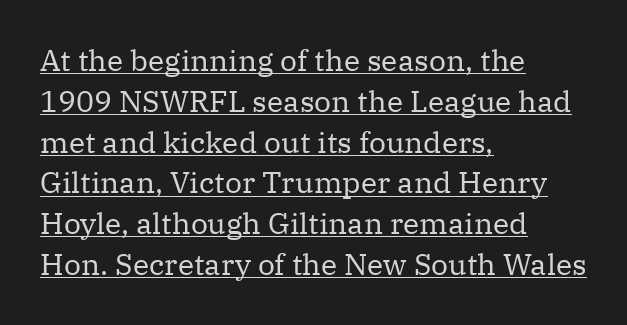
{"serif": "yes", "italic": "no", "bold": "no", "weight": "regular", "width": "normal", "stroke_contrast": "medium", "x_height": "medium", "monospaced": "no", "underline": "yes", "align": "left", "line_spacing": "normal", "line_spacing_ratio": 1.36, "letter_spacing": "normal", "letter_spacing_em": 0.0, "glyph_px": 30}
